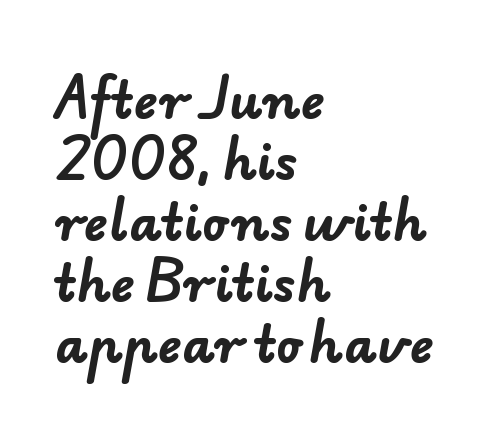
{"serif": "no", "bold": "yes", "weight": "bold", "width": "normal", "stroke_contrast": "low", "x_height": "small", "monospaced": "no", "underline": "no", "align": "left", "line_spacing_ratio": 1.22, "letter_spacing": "normal", "letter_spacing_em": 0.0, "glyph_px": 50}
